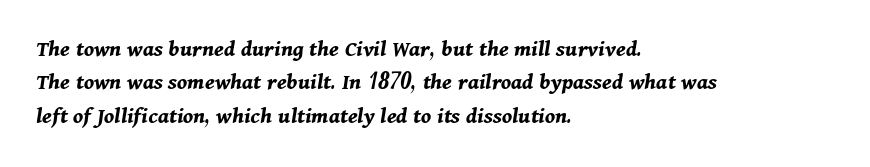
{"italic": "yes", "lean": "right", "slant_degrees": 11, "bold": "yes", "underline": "no", "align": "left", "line_spacing": "normal", "line_spacing_ratio": 1.39, "letter_spacing": "normal", "letter_spacing_em": 0.0, "glyph_px": 24}
